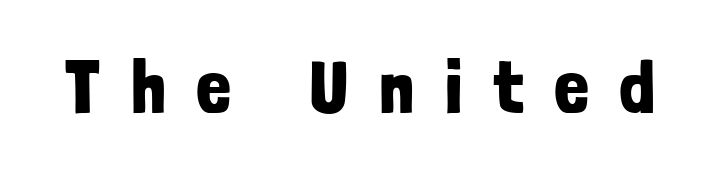
The image shows 74 px bold, condensed sans-serif type, upright; set unusually wide letter spacing (+0.44 em), not underlined; low stroke contrast and a medium x-height.
